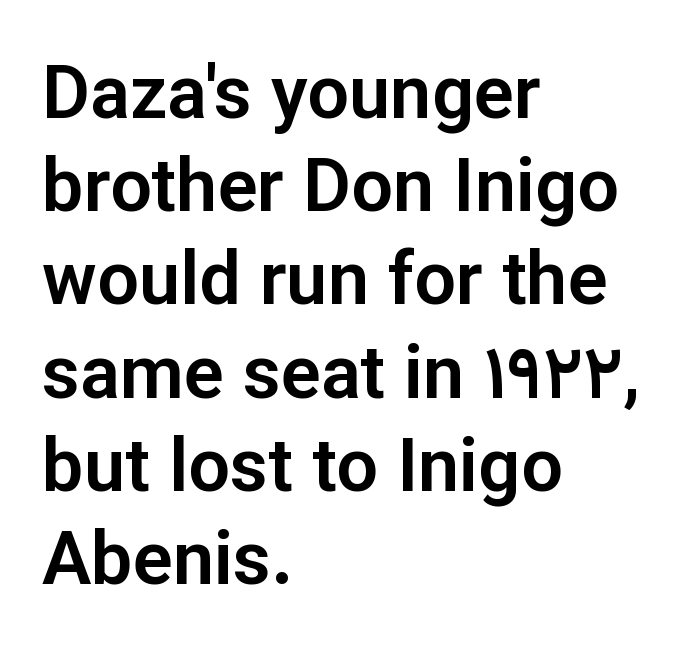
{"serif": "no", "italic": "no", "width": "normal", "stroke_contrast": "low", "x_height": "medium", "monospaced": "no", "underline": "no", "align": "left", "line_spacing": "normal", "line_spacing_ratio": 1.26, "letter_spacing": "normal", "letter_spacing_em": 0.0, "glyph_px": 74}
